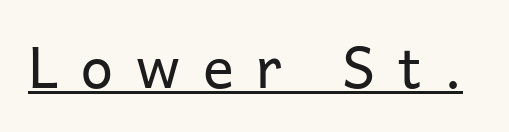
Q: Is the text bold? A: No.
Q: Is the text italic (slanted)? A: No, it is upright.
Q: Is the typeface a serif or a sans-serif typeface? A: Sans-serif.
Q: Is the text underlined? A: Yes.
Q: Is the spacing between letters normal or unusually wide? A: Unusually wide.
Q: Width (condensed, normal, or wide)? A: Normal.
Q: Stroke contrast? A: Low.
Q: x-height? A: Medium.
Q: Monospaced? A: No.
